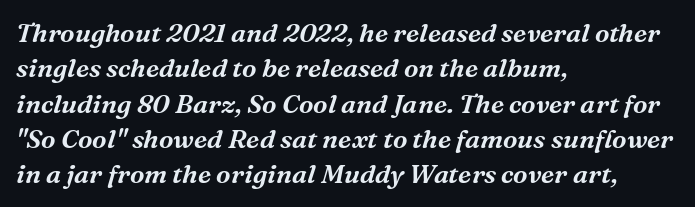
The image shows 26 px text type, italic (leaning right); set left-aligned, normal line spacing (1.36x), normal letter spacing, not underlined.
